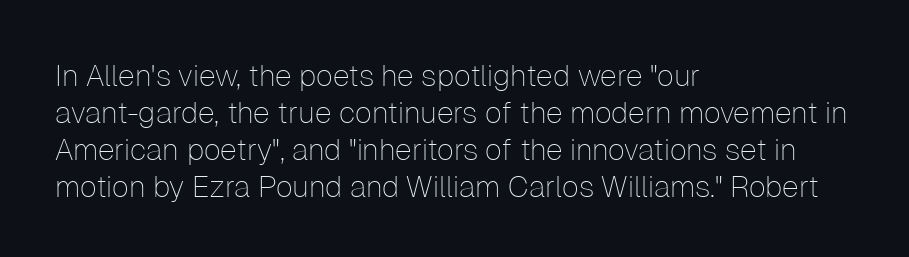
The string is rendered with underlining switched off. The rendering keeps characters at their native spacing. Horizontal alignment here is leftward, the default for most running prose. Each letter's strokes conclude bluntly, with no projecting serifs. Posture: straight, roman, zero tilt.
